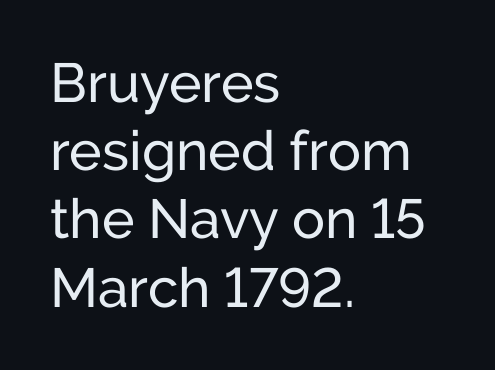
The image shows 55 px regular-weight sans-serif type, upright; set left-aligned, line spacing 1.24x, normal letter spacing, not underlined; low stroke contrast and a medium x-height.
